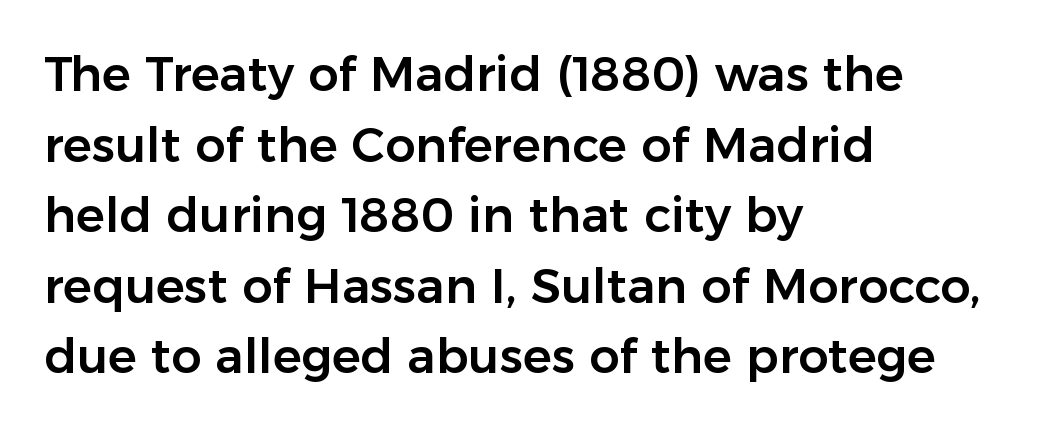
{"serif": "no", "italic": "no", "width": "normal", "stroke_contrast": "low", "x_height": "medium", "monospaced": "no", "underline": "no", "align": "left", "line_spacing": "normal", "line_spacing_ratio": 1.47, "letter_spacing": "normal", "letter_spacing_em": 0.0, "glyph_px": 48}
